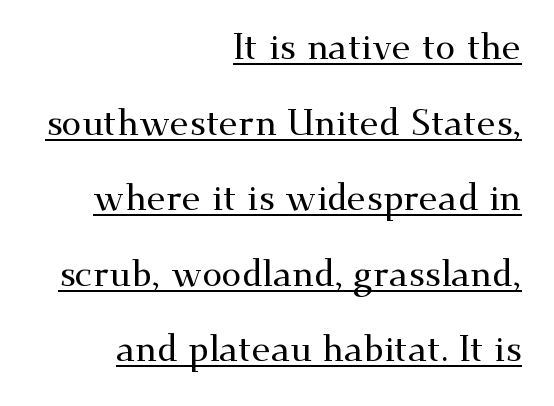
Q: Is the text italic (slanted)? A: No, it is upright.
Q: Is the typeface a serif or a sans-serif typeface? A: Serif.
Q: Is the text underlined? A: Yes.
Q: How is the paragraph aligned? A: Right-aligned.
Q: Is the spacing between letters normal or unusually wide? A: Normal.
Q: Is the spacing between lines tight, normal or loose? A: Loose.
Q: Width (condensed, normal, or wide)? A: Wide.
Q: Stroke contrast? A: Medium.
Q: x-height? A: Small.
Q: Monospaced? A: No.
